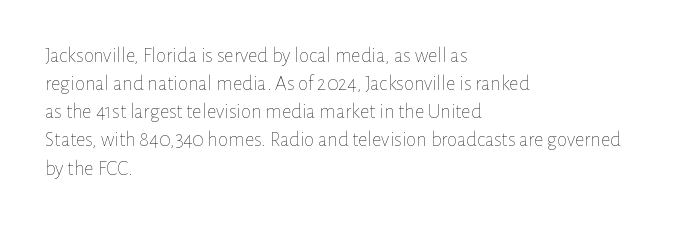
{"italic": "no", "bold": "no", "underline": "no", "align": "left", "line_spacing": "normal", "line_spacing_ratio": 1.34, "letter_spacing": "normal", "letter_spacing_em": 0.0, "glyph_px": 21}
